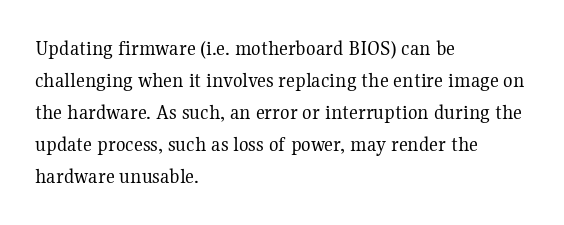
The image shows 22 px text type, upright; set left-aligned, normal line spacing (1.46x), normal letter spacing, not underlined.
